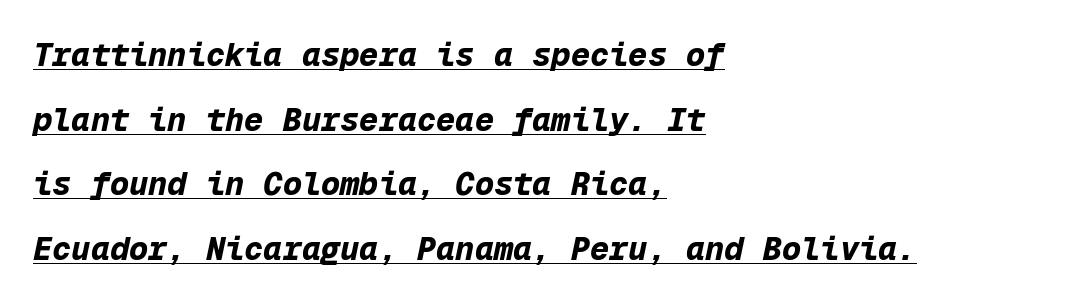
Q: Is the text bold? A: Yes.
Q: Is the text italic (slanted)? A: Yes, it leans right by about 12 degrees.
Q: Is the text underlined? A: Yes.
Q: How is the paragraph aligned? A: Left-aligned.
Q: Is the spacing between letters normal or unusually wide? A: Normal.
Q: Is the spacing between lines tight, normal or loose? A: Loose.
Q: Width (condensed, normal, or wide)? A: Normal.
Q: Stroke contrast? A: Low.
Q: x-height? A: Medium.
Q: Monospaced? A: Yes.
